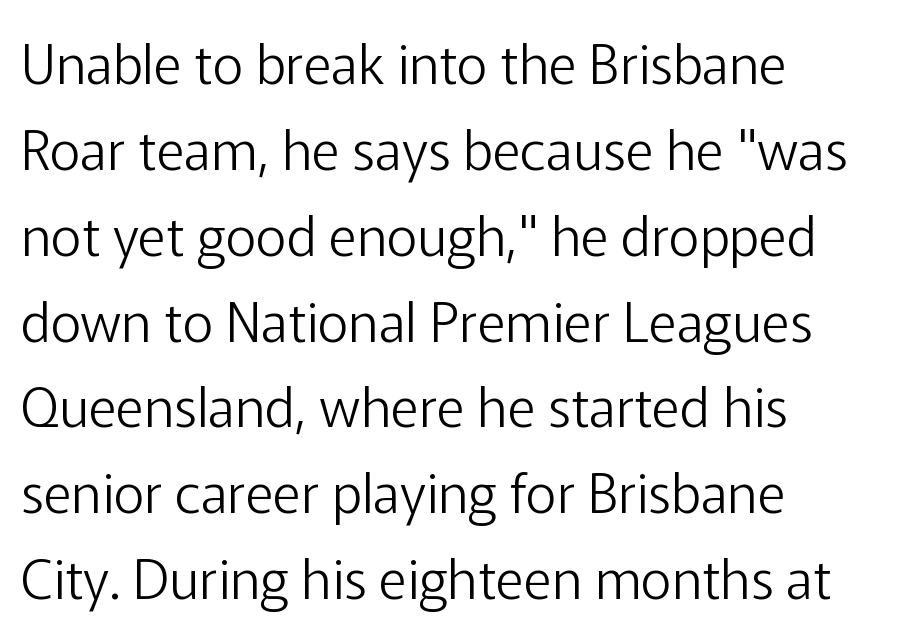
{"serif": "no", "italic": "no", "bold": "no", "weight": "light", "width": "normal", "stroke_contrast": "low", "x_height": "medium", "monospaced": "no", "underline": "no", "align": "left", "line_spacing": "normal", "line_spacing_ratio": 1.59, "letter_spacing": "normal", "letter_spacing_em": 0.0, "glyph_px": 54}
